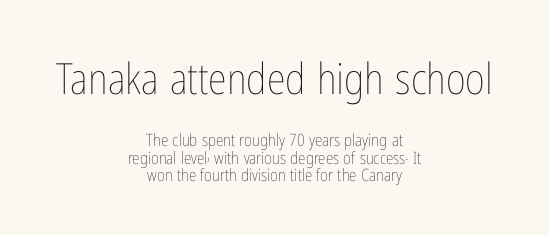
{"italic": "no", "bold": "no", "weight": "thin", "width": "condensed", "stroke_contrast": "low", "x_height": "medium", "monospaced": "no", "underline": "no", "align": "center", "line_spacing": "tight", "line_spacing_ratio": 1.04, "letter_spacing": "normal", "letter_spacing_em": 0.0, "larger_block": "first", "size_ratio": 2.53, "glyph_px": 43}
